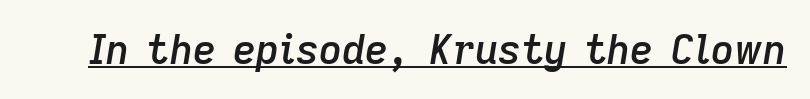
The image shows 40 px semibold type, italic (leaning right); set normal letter spacing, underlined; low stroke contrast and a medium x-height.
